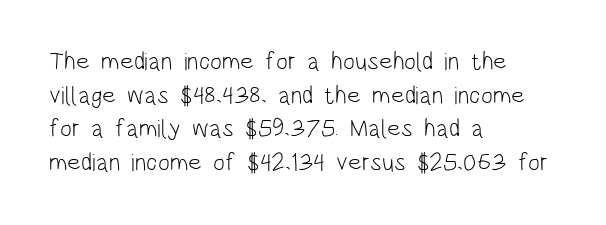
The image shows 25 px text type, upright; set left-aligned, normal line spacing (1.35x), normal letter spacing, not underlined.
